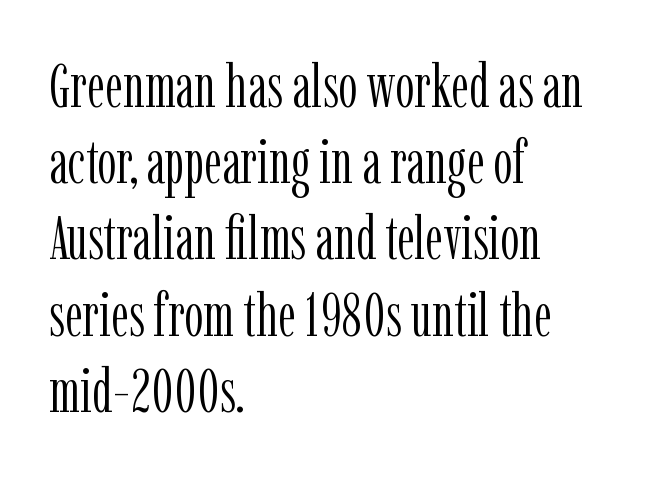
The image shows 61 px light, condensed serif type, upright; set left-aligned, normal line spacing (1.25x), normal letter spacing, not underlined; low stroke contrast and a medium x-height.
